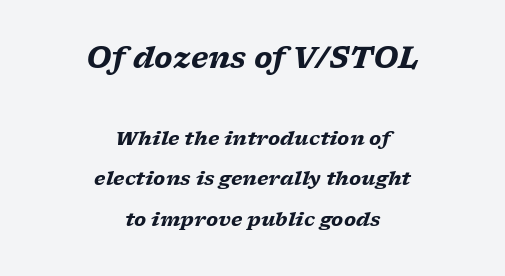
{"serif": "yes", "italic": "yes", "lean": "right", "slant_degrees": 17, "bold": "yes", "weight": "heavy", "width": "wide", "stroke_contrast": "low", "x_height": "medium", "monospaced": "no", "underline": "no", "align": "center", "line_spacing": "loose", "line_spacing_ratio": 2.13, "letter_spacing": "normal", "letter_spacing_em": 0.0, "larger_block": "first", "size_ratio": 1.53, "glyph_px": 29}
